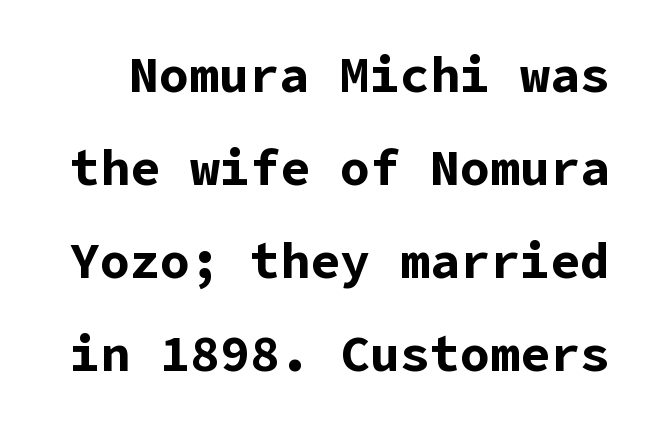
{"serif": "no", "italic": "no", "bold": "yes", "weight": "bold", "width": "normal", "stroke_contrast": "low", "x_height": "medium", "underline": "no", "line_spacing_ratio": 1.86, "letter_spacing": "normal", "letter_spacing_em": 0.0, "glyph_px": 50}
